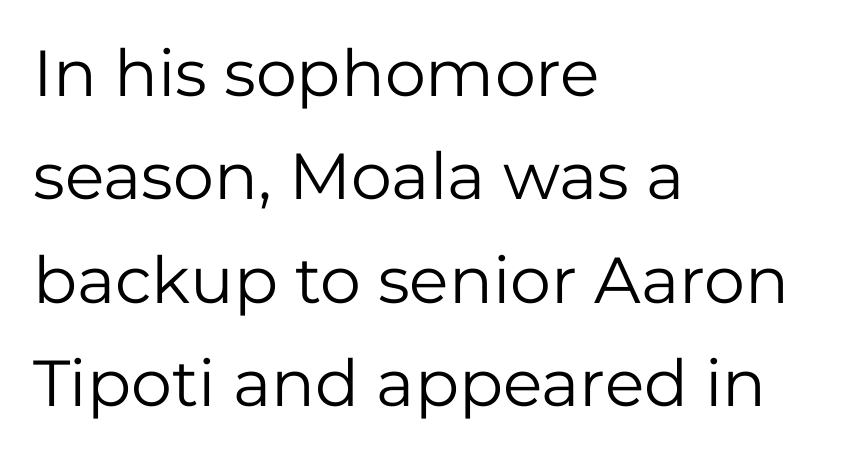
Q: Is the text bold? A: No.
Q: Is the text italic (slanted)? A: No, it is upright.
Q: Is the typeface a serif or a sans-serif typeface? A: Sans-serif.
Q: Is the text underlined? A: No.
Q: How is the paragraph aligned? A: Left-aligned.
Q: Is the spacing between letters normal or unusually wide? A: Normal.
Q: Is the spacing between lines tight, normal or loose? A: Normal.
Q: Width (condensed, normal, or wide)? A: Normal.
Q: Stroke contrast? A: Low.
Q: x-height? A: Medium.
Q: Monospaced? A: No.
